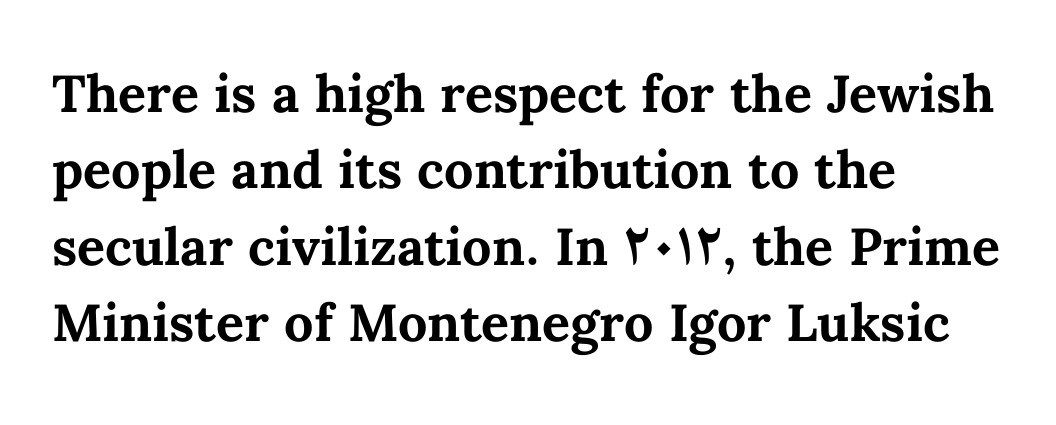
The image shows 52 px bold type, upright; set left-aligned, normal line spacing (1.47x), normal letter spacing, not underlined; medium stroke contrast and a medium x-height.
